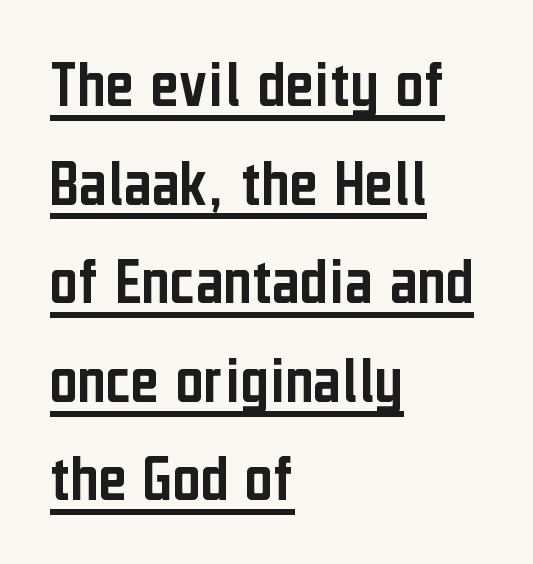
{"serif": "no", "italic": "no", "width": "condensed", "stroke_contrast": "low", "x_height": "medium", "monospaced": "no", "underline": "yes", "align": "left", "line_spacing": "normal", "line_spacing_ratio": 1.45, "letter_spacing": "normal", "letter_spacing_em": 0.0, "glyph_px": 68}
